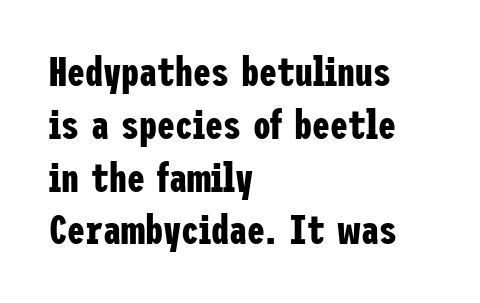
Q: Is the text bold? A: Yes.
Q: Is the text italic (slanted)? A: No, it is upright.
Q: Is the typeface a serif or a sans-serif typeface? A: Sans-serif.
Q: Is the text underlined? A: No.
Q: How is the paragraph aligned? A: Left-aligned.
Q: Is the spacing between letters normal or unusually wide? A: Normal.
Q: Is the spacing between lines tight, normal or loose? A: Normal.
Q: Width (condensed, normal, or wide)? A: Condensed.
Q: Stroke contrast? A: Low.
Q: x-height? A: Medium.
